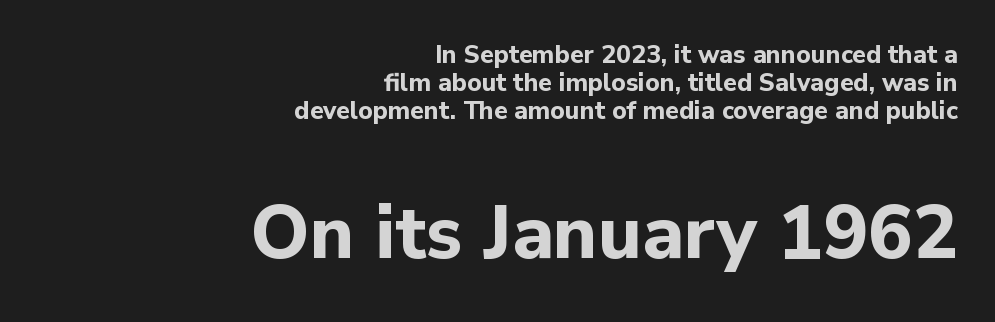
{"serif": "no", "italic": "no", "bold": "yes", "weight": "bold", "width": "normal", "stroke_contrast": "low", "x_height": "medium", "monospaced": "no", "underline": "no", "align": "right", "line_spacing": "tight", "line_spacing_ratio": 1.13, "letter_spacing": "normal", "letter_spacing_em": 0.0, "larger_block": "second", "size_ratio": 3.0, "glyph_px": 75}
